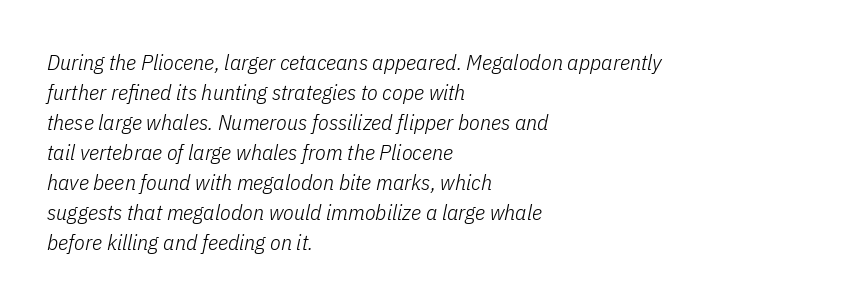
When letters slant like this, we call the style italic. Does extra space separate the letters? No, they use regular spacing. Nobody drew a line under any word here. Stem width sits at or under what a default text font uses. This sample is left-justified, so line endings fall wherever the words run out. These lines sit exactly where default settings would place them.
